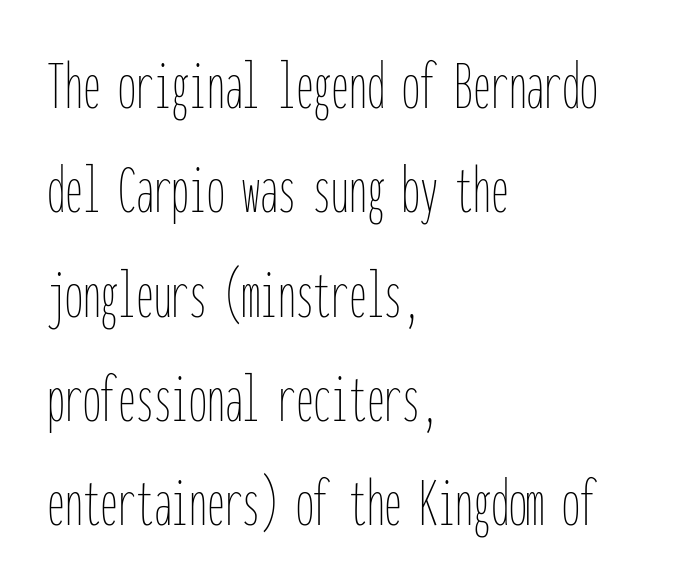
The image shows 71 px thin, condensed type, upright, monospaced; set left-aligned, normal line spacing (1.47x), normal letter spacing, not underlined; low stroke contrast and a medium x-height.
